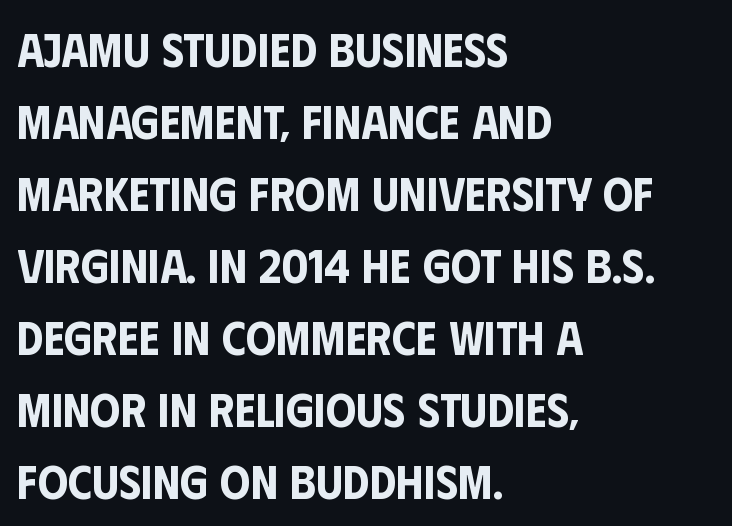
Q: Is the text italic (slanted)? A: No, it is upright.
Q: Is the typeface a serif or a sans-serif typeface? A: Sans-serif.
Q: Is the text underlined? A: No.
Q: How is the paragraph aligned? A: Left-aligned.
Q: Is the spacing between letters normal or unusually wide? A: Normal.
Q: Is the spacing between lines tight, normal or loose? A: Normal.
Q: Width (condensed, normal, or wide)? A: Condensed.
Q: Stroke contrast? A: Low.
Q: x-height? A: Large.
Q: Monospaced? A: No.
